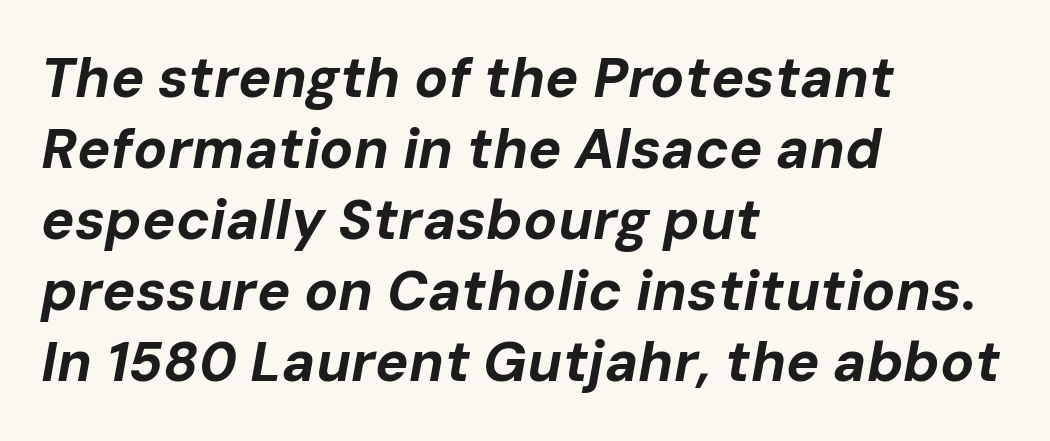
The image shows 56 px bold type, italic (leaning right); set left-aligned, normal line spacing (1.27x), normal letter spacing, not underlined; low stroke contrast and a medium x-height.
